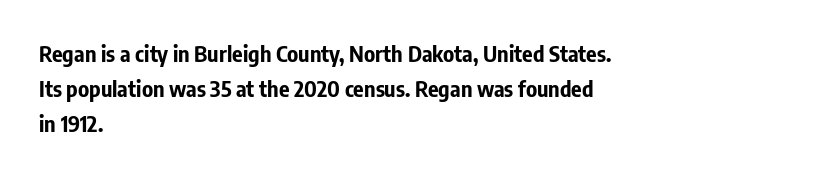
Horizontal bands of white between lines are of average thickness. The rendering keeps characters at their native spacing. Line beginnings align vertically; line endings do not. The font is running at its bold setting. No italicization has been applied; the sample stays upright.
